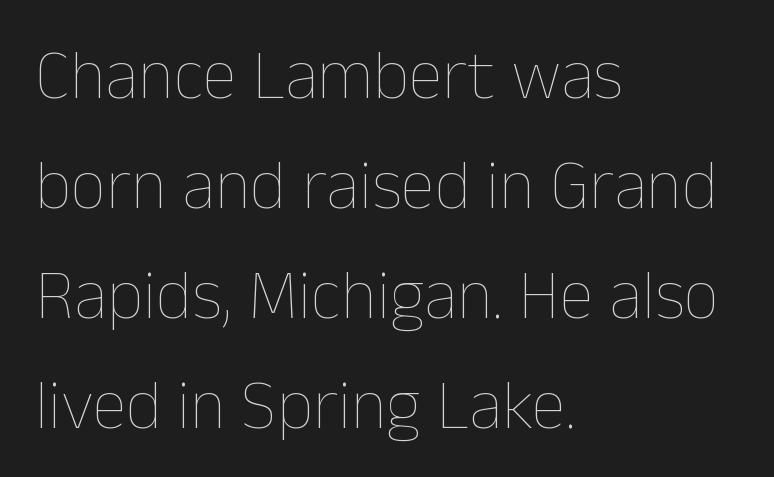
{"italic": "no", "bold": "no", "weight": "thin", "width": "normal", "stroke_contrast": "low", "x_height": "medium", "monospaced": "no", "underline": "no", "align": "left", "line_spacing": "normal", "line_spacing_ratio": 1.57, "letter_spacing": "normal", "letter_spacing_em": 0.0, "glyph_px": 70}
